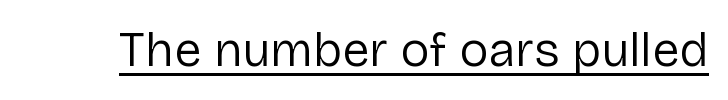
Regarding serifs, this sample does without them. Style check: upright. Is the type heavy? It reads as light-to-regular instead. Note the varied advance widths — an 'i' is clearly narrower than an 'm'. The sample's only ornament is a line tracing under the words.
